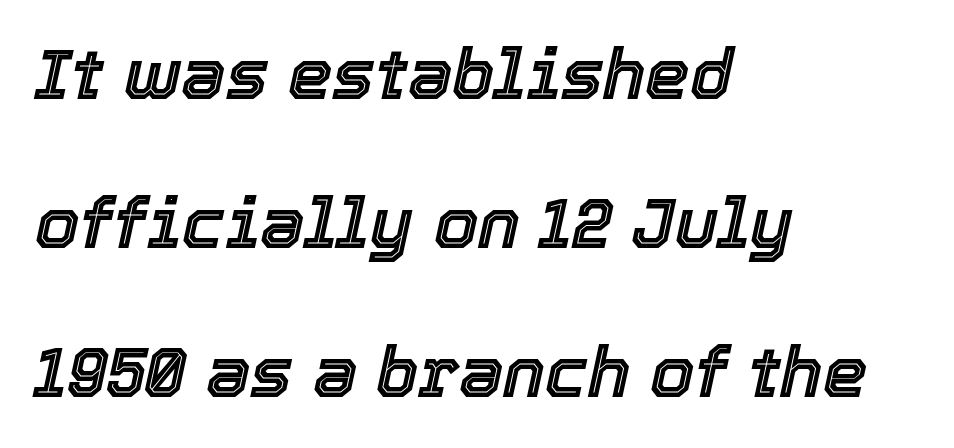
Q: Is the text italic (slanted)? A: Yes, it leans right by about 12 degrees.
Q: Is the text underlined? A: No.
Q: How is the paragraph aligned? A: Left-aligned.
Q: Is the spacing between letters normal or unusually wide? A: Normal.
Q: Is the spacing between lines tight, normal or loose? A: Loose.
Q: Width (condensed, normal, or wide)? A: Normal.
Q: x-height? A: Medium.
Q: Monospaced? A: No.
